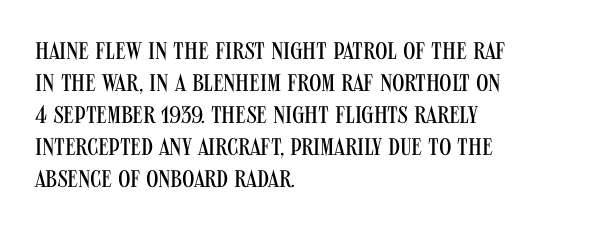
The image shows 24 px text type, upright; set left-aligned, normal line spacing (1.33x), normal letter spacing, not underlined.
